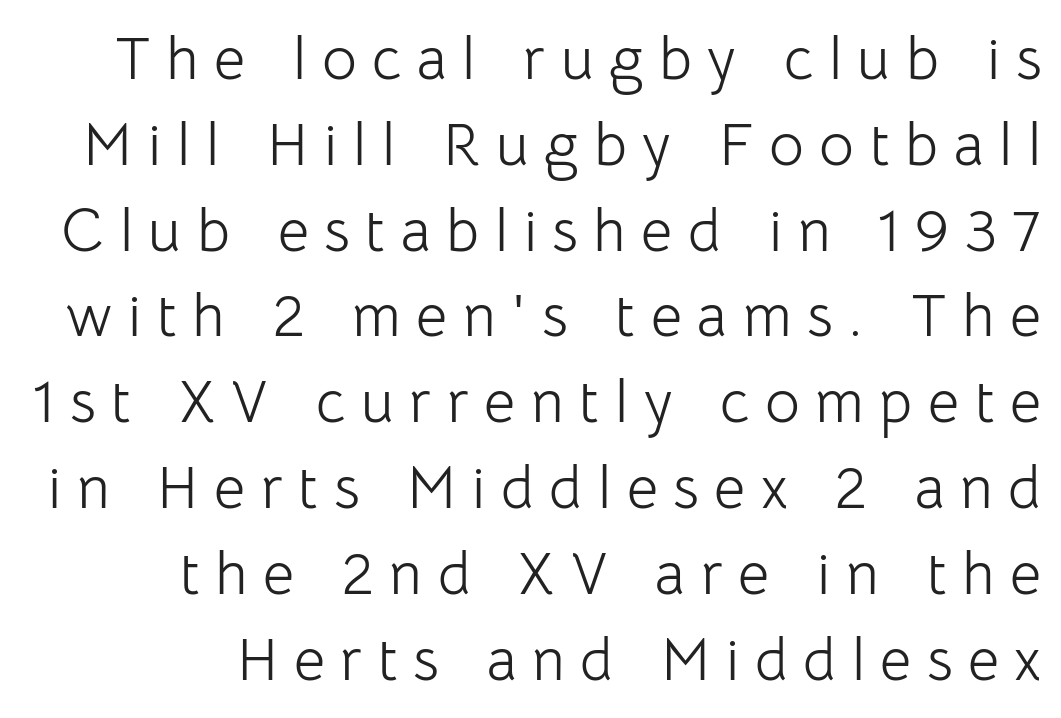
{"serif": "no", "italic": "no", "bold": "no", "weight": "light", "width": "normal", "stroke_contrast": "low", "x_height": "medium", "monospaced": "no", "underline": "no", "align": "right", "line_spacing": "normal", "line_spacing_ratio": 1.43, "letter_spacing": "wide", "letter_spacing_em": 0.26, "glyph_px": 60}
